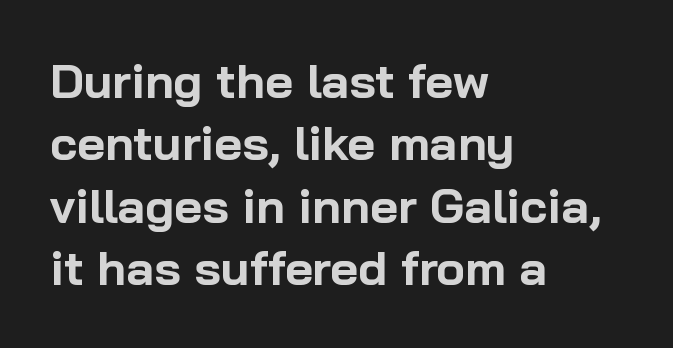
{"serif": "no", "italic": "no", "bold": "yes", "weight": "bold", "width": "normal", "stroke_contrast": "low", "x_height": "medium", "monospaced": "no", "underline": "no", "align": "left", "line_spacing": "normal", "line_spacing_ratio": 1.3, "letter_spacing": "normal", "letter_spacing_em": 0.0, "glyph_px": 48}
